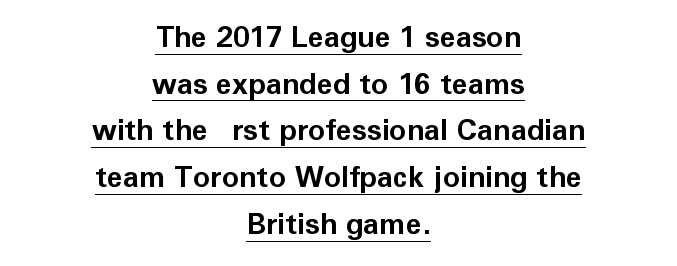
Q: Is the text bold? A: Yes.
Q: Is the text italic (slanted)? A: No, it is upright.
Q: Is the typeface a serif or a sans-serif typeface? A: Sans-serif.
Q: Is the text underlined? A: Yes.
Q: How is the paragraph aligned? A: Centered.
Q: Is the spacing between letters normal or unusually wide? A: Normal.
Q: Is the spacing between lines tight, normal or loose? A: Normal.
Q: Width (condensed, normal, or wide)? A: Normal.
Q: Stroke contrast? A: Low.
Q: x-height? A: Medium.
Q: Monospaced? A: No.
